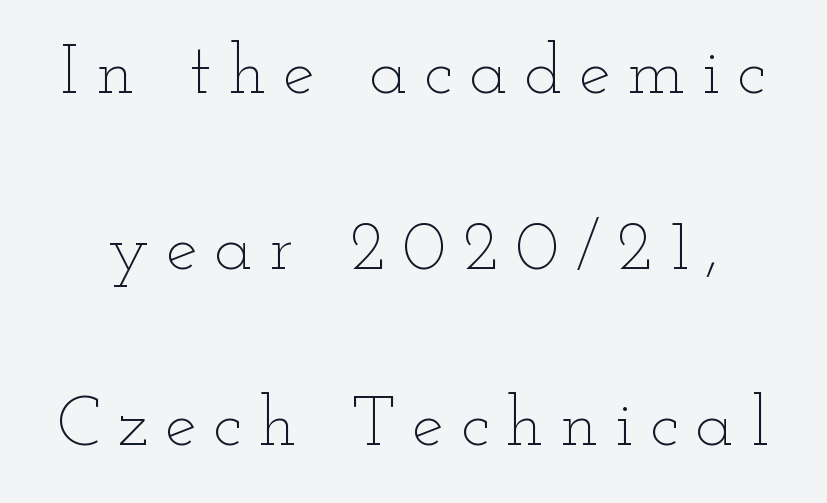
The cut favours lightness, reaching ordinary text weight at its darkest. Only glyphs here, with clear space below each row. The block of text is sparse from top to bottom, with ample space between rows. In terms of posture, this sample is upright.
